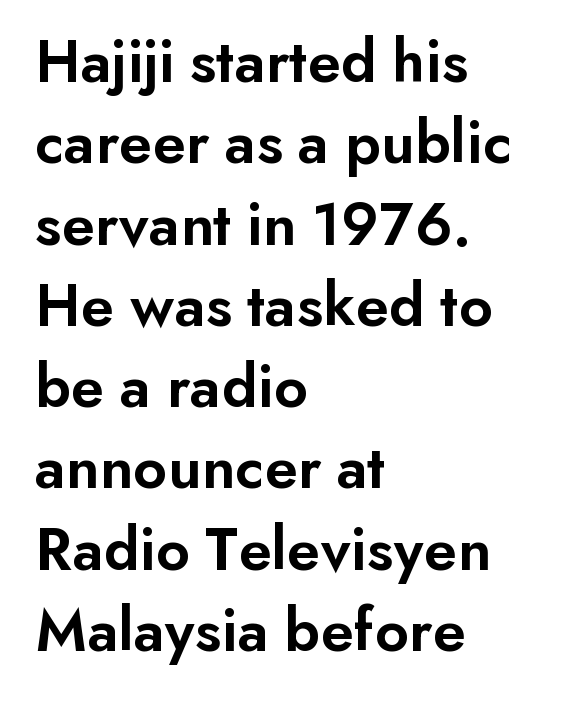
{"serif": "no", "italic": "no", "bold": "semi", "weight": "semibold", "width": "normal", "stroke_contrast": "low", "x_height": "small", "monospaced": "no", "underline": "no", "align": "left", "line_spacing": "normal", "line_spacing_ratio": 1.29, "letter_spacing": "normal", "letter_spacing_em": 0.0, "glyph_px": 63}
